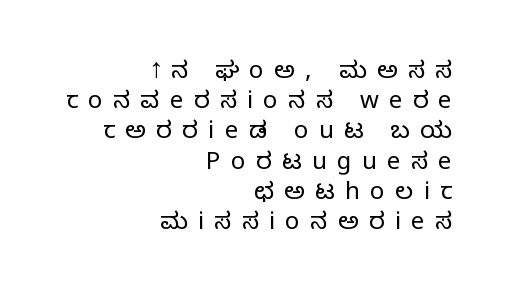
{"italic": "no", "bold": "no", "underline": "no", "align": "right", "line_spacing": "normal", "line_spacing_ratio": 1.26, "letter_spacing": "wide", "letter_spacing_em": 0.43, "glyph_px": 24}
